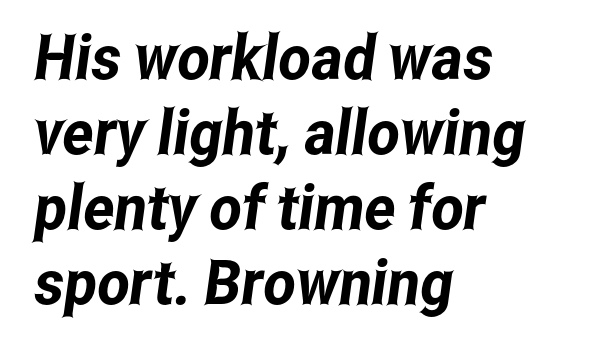
Q: Is the typeface a serif or a sans-serif typeface? A: Sans-serif.
Q: Is the text underlined? A: No.
Q: How is the paragraph aligned? A: Left-aligned.
Q: Is the spacing between letters normal or unusually wide? A: Normal.
Q: Width (condensed, normal, or wide)? A: Condensed.
Q: Stroke contrast? A: Low.
Q: x-height? A: Medium.
Q: Monospaced? A: No.
